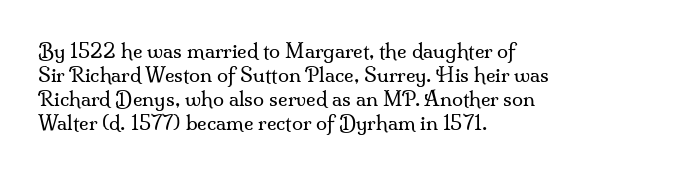
The image shows 20 px text type, upright; set left-aligned, line spacing 1.2x, normal letter spacing, not underlined.
